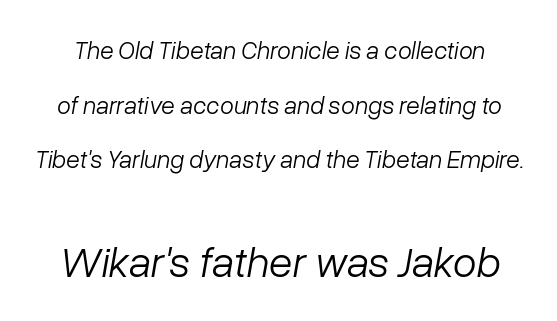
Characters follow at the spacing the type designer built in. In terms of leading, this rendering errs on the spacious side. Two sizes are in play, and the larger belongs to the second block. Would a proofreader flag this as italicized? Yes.
